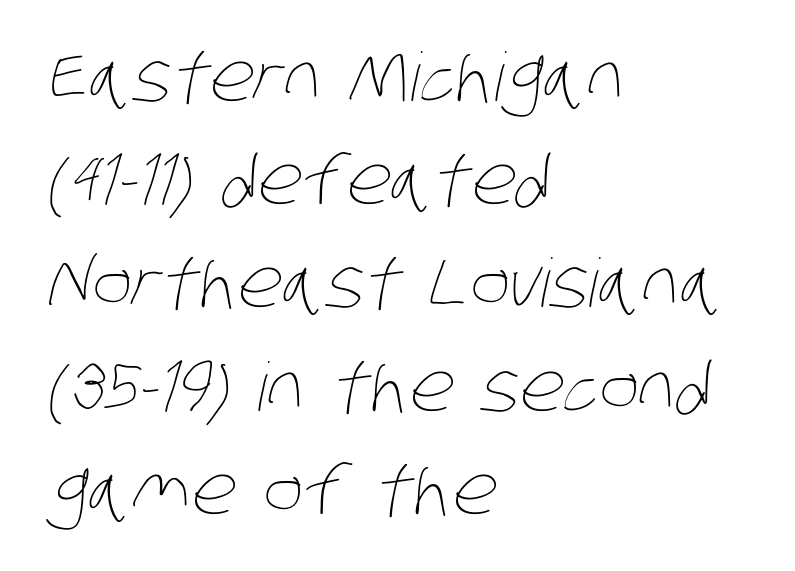
Q: Is the text bold? A: No.
Q: Is the text underlined? A: No.
Q: How is the paragraph aligned? A: Left-aligned.
Q: Is the spacing between letters normal or unusually wide? A: Normal.
Q: Is the spacing between lines tight, normal or loose? A: Normal.
Q: Width (condensed, normal, or wide)? A: Condensed.
Q: Stroke contrast? A: Low.
Q: x-height? A: Large.
Q: Monospaced? A: No.
